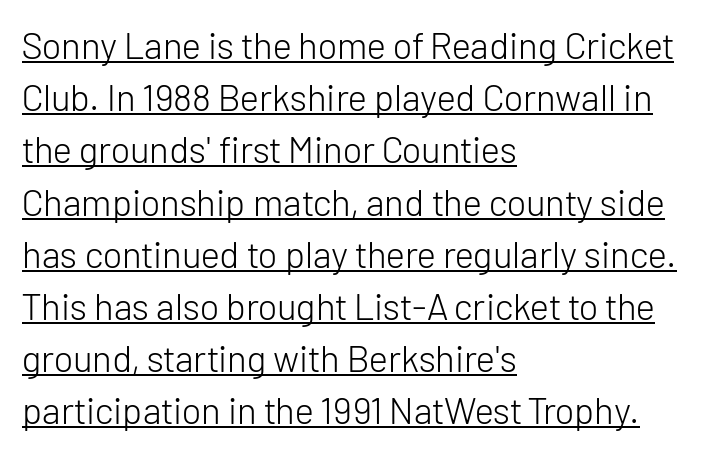
{"serif": "no", "italic": "no", "bold": "no", "weight": "light", "width": "normal", "stroke_contrast": "low", "x_height": "medium", "monospaced": "no", "underline": "yes", "align": "left", "line_spacing": "normal", "line_spacing_ratio": 1.41, "letter_spacing": "normal", "letter_spacing_em": 0.0, "glyph_px": 37}
